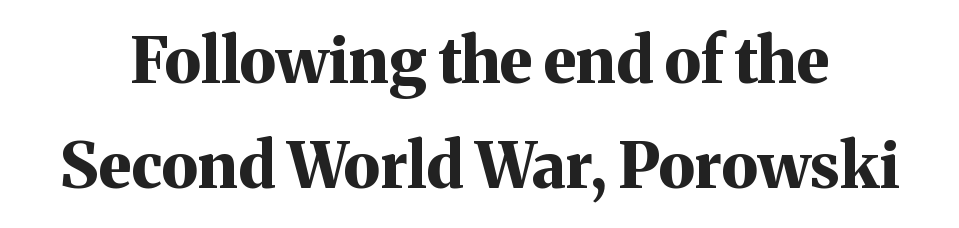
Unlike a clean sans, this face finishes its strokes with serifs. Is the type bold? Yes — the strokes are clearly thick and heavy. Here the designer chose a conventional face with non-uniform glyph widths. The passage shown is not underscored anywhere. Posture: vertical. Regular leading.
